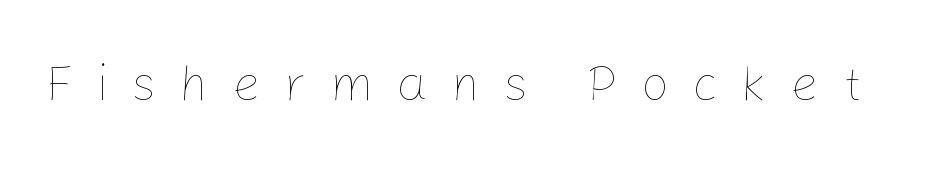
Q: Is the text bold? A: No.
Q: Is the text italic (slanted)? A: No, it is upright.
Q: Is the text underlined? A: No.
Q: Is the spacing between letters normal or unusually wide? A: Unusually wide.
Q: Width (condensed, normal, or wide)? A: Normal.
Q: Stroke contrast? A: Low.
Q: x-height? A: Medium.
Q: Monospaced? A: No.
